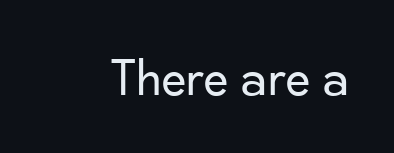
This rendering employs a face without finishing strokes, i.e., a sans-serif. The gaps between neighbouring characters are ordinary and unremarkable. Has an underline been added? It has not. Is this a heavy cut? Hardly; it is regular or lighter. Unlike italic type, these characters show no tilt at all.
